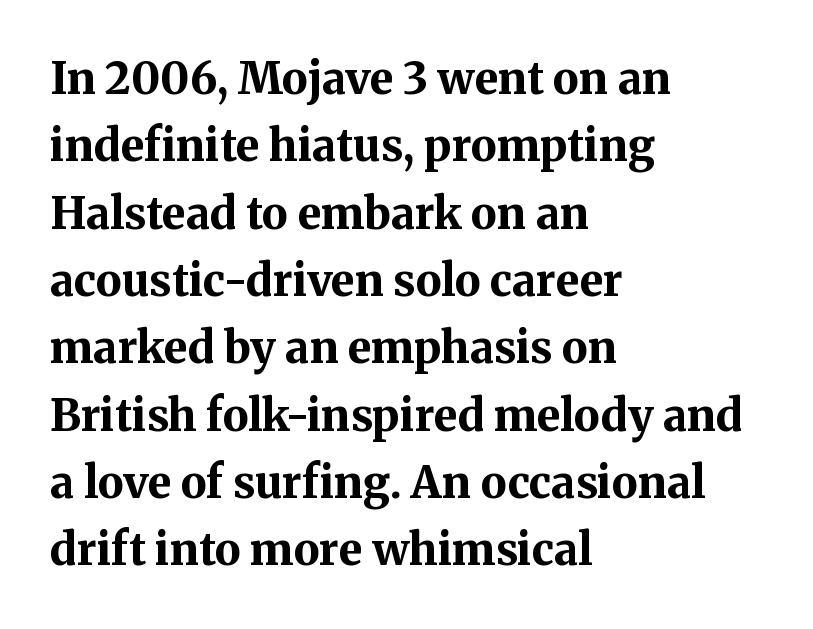
Q: Is the text bold? A: Yes.
Q: Is the text italic (slanted)? A: No, it is upright.
Q: Is the typeface a serif or a sans-serif typeface? A: Serif.
Q: Is the text underlined? A: No.
Q: How is the paragraph aligned? A: Left-aligned.
Q: Is the spacing between letters normal or unusually wide? A: Normal.
Q: Is the spacing between lines tight, normal or loose? A: Normal.
Q: Width (condensed, normal, or wide)? A: Normal.
Q: Stroke contrast? A: Medium.
Q: x-height? A: Medium.
Q: Monospaced? A: No.
